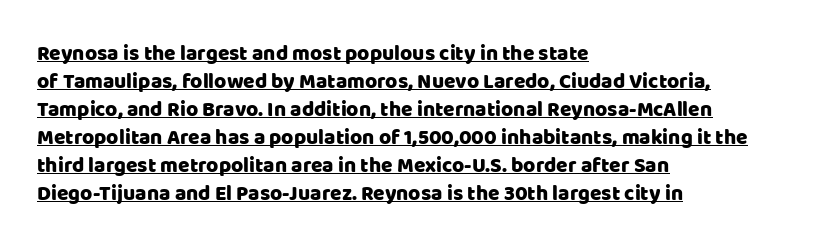
{"italic": "no", "underline": "yes", "align": "left", "line_spacing": "normal", "line_spacing_ratio": 1.33, "letter_spacing": "normal", "letter_spacing_em": 0.0, "glyph_px": 21}
